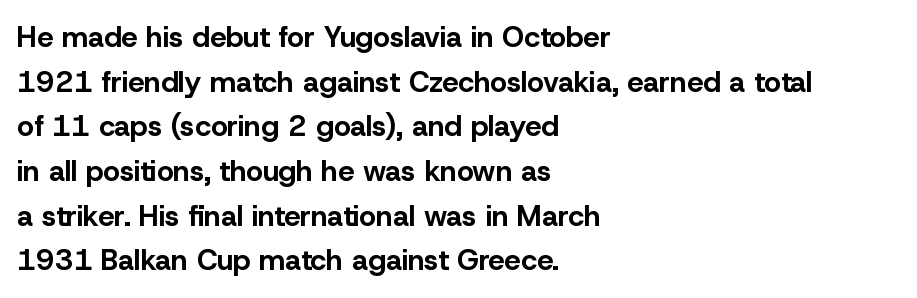
The image shows 29 px bold sans-serif type, upright; set left-aligned, normal line spacing (1.54x), normal letter spacing, not underlined; low stroke contrast and a medium x-height.
